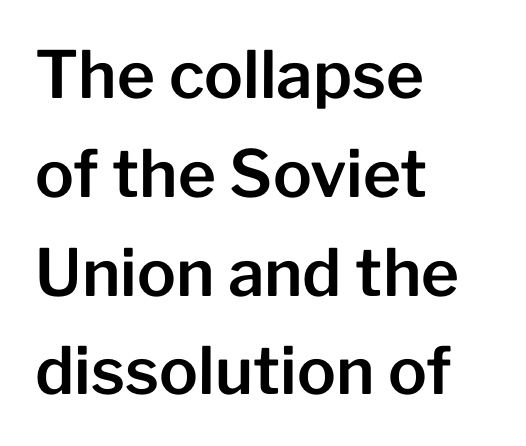
The image shows 65 px sans-serif type, upright; set left-aligned, normal line spacing (1.52x), normal letter spacing, not underlined; low stroke contrast and a medium x-height.
